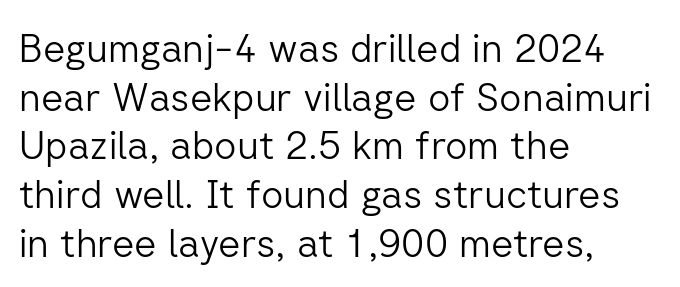
Q: Is the text bold? A: No.
Q: Is the text italic (slanted)? A: No, it is upright.
Q: Is the typeface a serif or a sans-serif typeface? A: Sans-serif.
Q: Is the text underlined? A: No.
Q: How is the paragraph aligned? A: Left-aligned.
Q: Is the spacing between letters normal or unusually wide? A: Normal.
Q: Is the spacing between lines tight, normal or loose? A: Normal.
Q: Width (condensed, normal, or wide)? A: Normal.
Q: Stroke contrast? A: Low.
Q: x-height? A: Medium.
Q: Monospaced? A: No.
